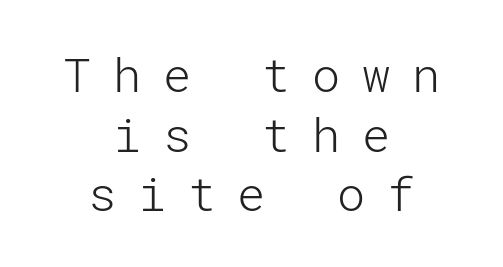
{"serif": "no", "italic": "no", "bold": "no", "weight": "light", "width": "normal", "stroke_contrast": "low", "x_height": "medium", "underline": "no", "align": "center", "line_spacing": "normal", "line_spacing_ratio": 1.27, "letter_spacing": "wide", "letter_spacing_em": 0.46, "glyph_px": 47}
